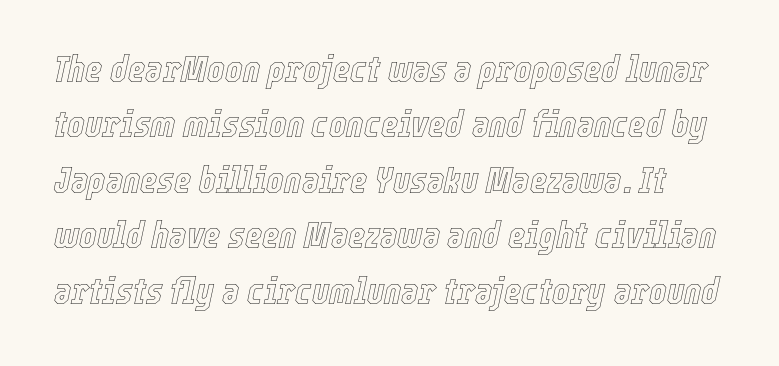
Q: Is the text italic (slanted)? A: Yes, it leans right by about 12 degrees.
Q: Is the text underlined? A: No.
Q: Is the spacing between letters normal or unusually wide? A: Normal.
Q: Is the spacing between lines tight, normal or loose? A: Normal.
Q: Width (condensed, normal, or wide)? A: Condensed.
Q: x-height? A: Medium.
Q: Monospaced? A: No.
